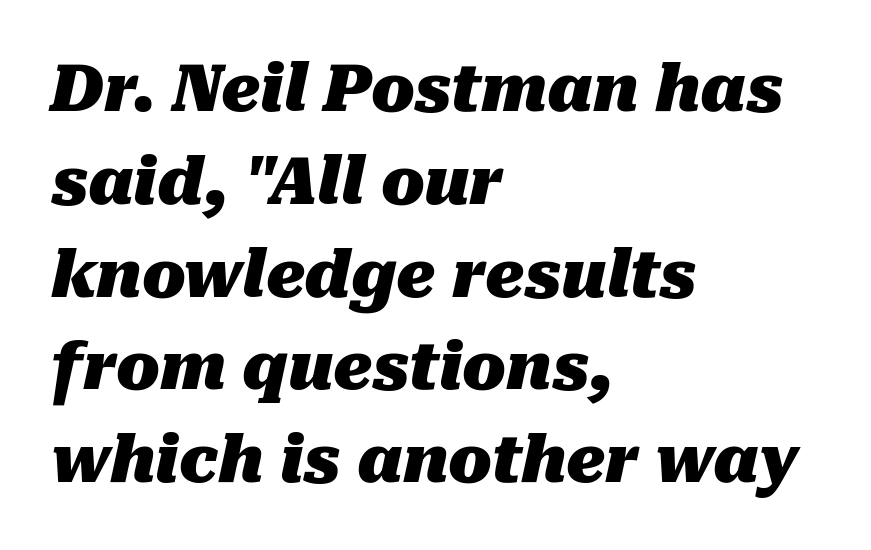
The image shows 64 px heavy type, italic (leaning right); set left-aligned, normal line spacing (1.45x), normal letter spacing, not underlined; medium stroke contrast and a medium x-height.
